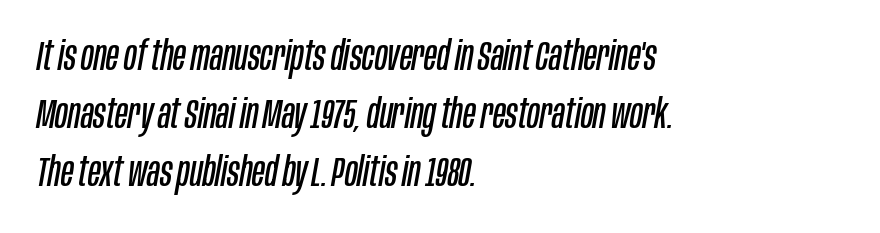
{"italic": "yes", "lean": "right", "slant_degrees": 10, "bold": "no", "weight": "regular", "width": "condensed", "stroke_contrast": "low", "x_height": "large", "monospaced": "no", "underline": "no", "align": "left", "line_spacing": "normal", "line_spacing_ratio": 1.41, "letter_spacing": "normal", "letter_spacing_em": 0.0, "glyph_px": 41}
